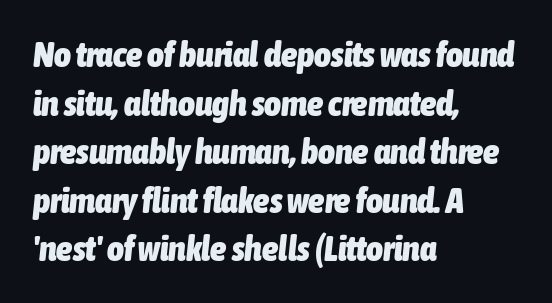
The image shows 36 px heavy, condensed type, italic (leaning right); set left-aligned, normal line spacing (1.35x), normal letter spacing, not underlined; low stroke contrast and a medium x-height.
